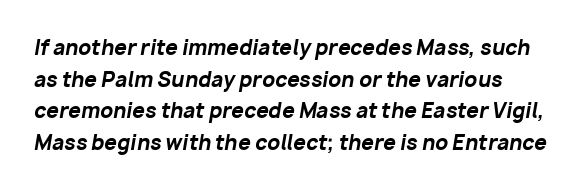
The glyphs have the mass of a bold cut. Regular leading. A typesetter would mark this as italic. Tracking value appears to be zero — textbook default spacing. Only glyphs here, with clear space below each row.
